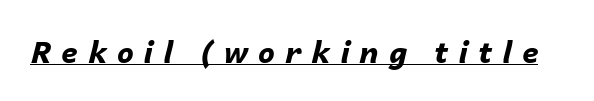
Q: Is the text bold? A: Yes.
Q: Is the text italic (slanted)? A: Yes, it leans right by about 14 degrees.
Q: Is the text underlined? A: Yes.
Q: Is the spacing between letters normal or unusually wide? A: Unusually wide.
Q: Width (condensed, normal, or wide)? A: Normal.
Q: Stroke contrast? A: Low.
Q: x-height? A: Medium.
Q: Monospaced? A: No.
